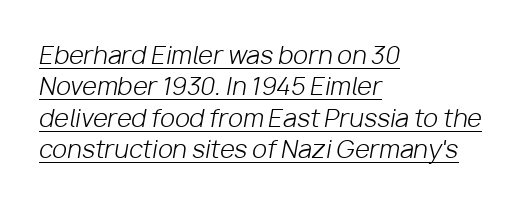
Q: Is the text bold? A: No.
Q: Is the text italic (slanted)? A: Yes, it leans right by about 10 degrees.
Q: Is the text underlined? A: Yes.
Q: How is the paragraph aligned? A: Left-aligned.
Q: Is the spacing between letters normal or unusually wide? A: Normal.
Q: Is the spacing between lines tight, normal or loose? A: Normal.
